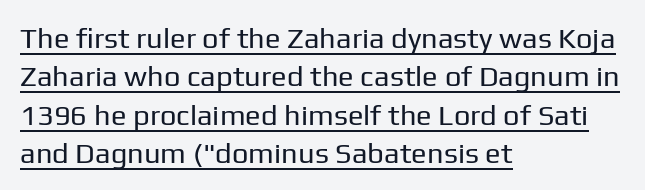
Q: Is the text bold? A: No.
Q: Is the text italic (slanted)? A: No, it is upright.
Q: Is the typeface a serif or a sans-serif typeface? A: Sans-serif.
Q: Is the text underlined? A: Yes.
Q: How is the paragraph aligned? A: Left-aligned.
Q: Is the spacing between letters normal or unusually wide? A: Normal.
Q: Is the spacing between lines tight, normal or loose? A: Normal.
Q: Width (condensed, normal, or wide)? A: Normal.
Q: Stroke contrast? A: Low.
Q: x-height? A: Medium.
Q: Monospaced? A: No.
